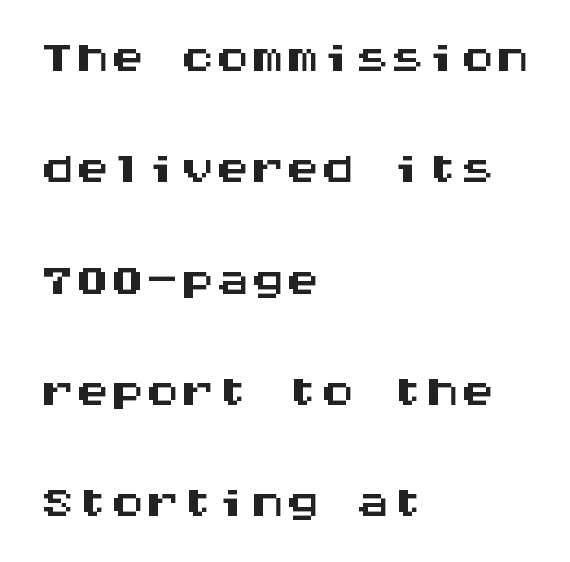
{"serif": "no", "italic": "no", "width": "wide", "stroke_contrast": "medium", "x_height": "large", "monospaced": "yes", "underline": "no", "align": "left", "line_spacing": "normal", "line_spacing_ratio": 1.59, "letter_spacing": "normal", "letter_spacing_em": 0.0, "glyph_px": 70}
